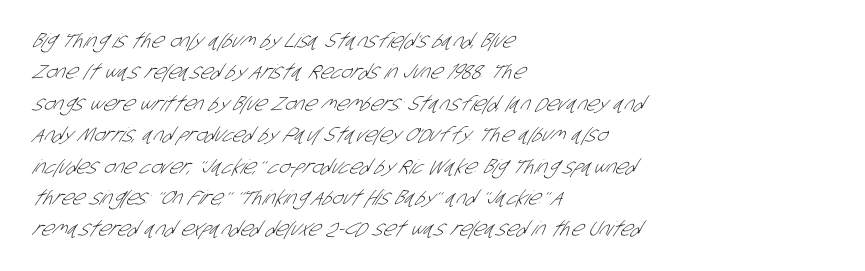
{"bold": "no", "underline": "no", "align": "left", "line_spacing": "normal", "line_spacing_ratio": 1.57, "letter_spacing": "normal", "letter_spacing_em": 0.0, "glyph_px": 20}
